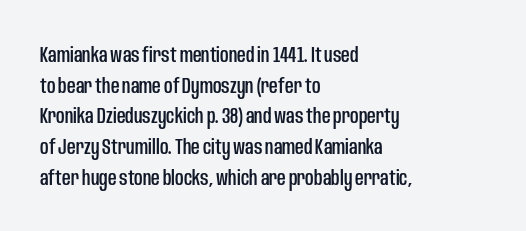
Style check: upright. Quick note: interline space is typical. This sample uses plain, unmodified letter spacing. In CSS terms this would be text-align: left.
